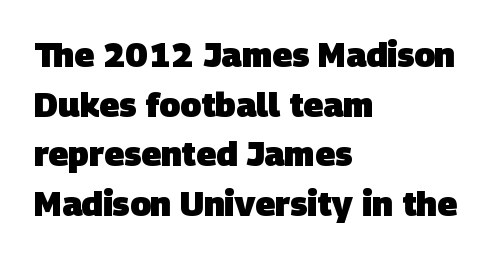
The image shows 34 px heavy sans-serif type; set left-aligned, normal line spacing (1.46x), normal letter spacing, not underlined; low stroke contrast and a large x-height.
